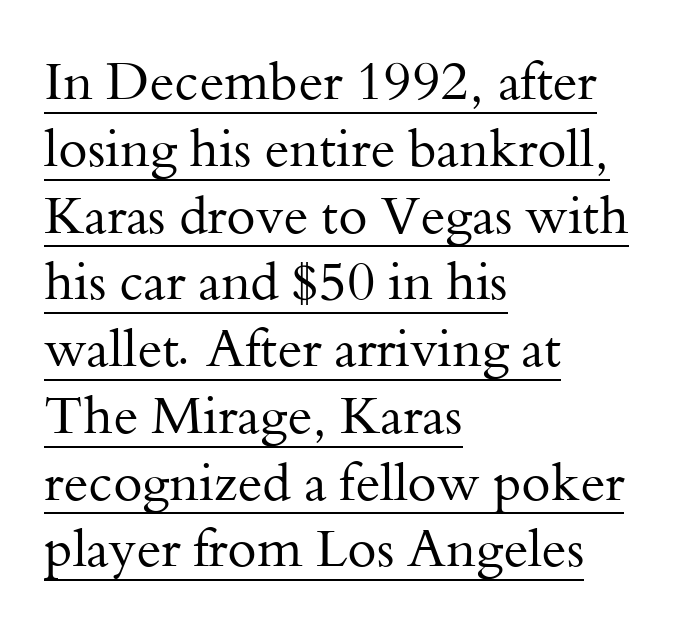
Nothing unusual about the tracking: characters are spaced as the font intends. Stroke thickness stays within the range of a standard reading face or lighter. It's the straight-up-and-down kind of type. This rendering uses left alignment, leaving the right contour irregular. Students, observe the line beneath the letters — that is underlining.
